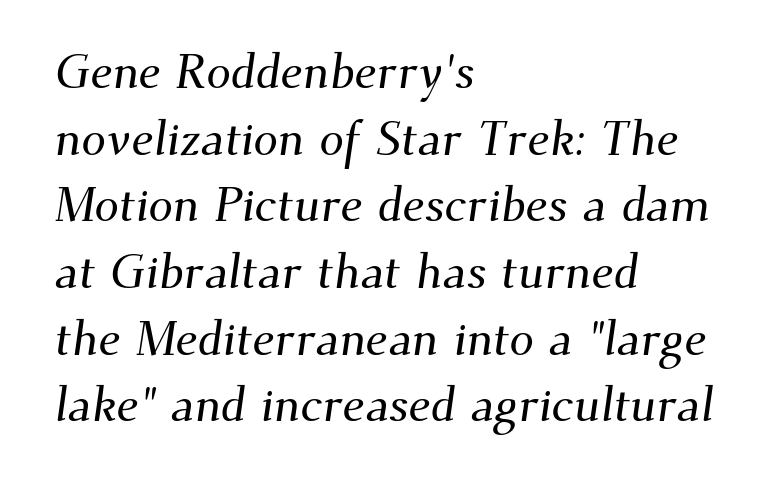
Q: Is the typeface a serif or a sans-serif typeface? A: Serif.
Q: Is the text underlined? A: No.
Q: How is the paragraph aligned? A: Left-aligned.
Q: Is the spacing between letters normal or unusually wide? A: Normal.
Q: Is the spacing between lines tight, normal or loose? A: Normal.
Q: Width (condensed, normal, or wide)? A: Normal.
Q: Stroke contrast? A: Medium.
Q: x-height? A: Small.
Q: Monospaced? A: No.
